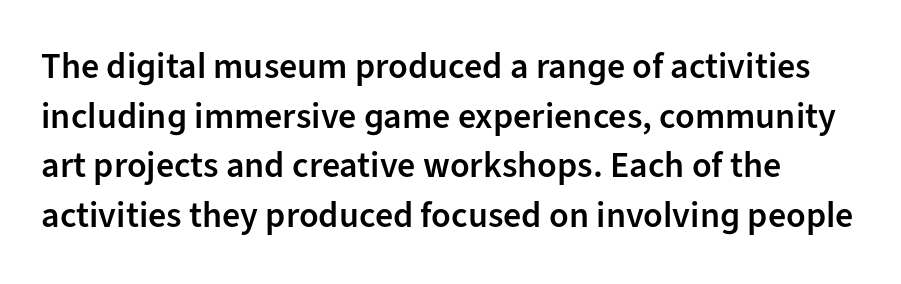
Q: Is the text bold? A: Semi-bold.
Q: Is the text italic (slanted)? A: No, it is upright.
Q: Is the typeface a serif or a sans-serif typeface? A: Sans-serif.
Q: Is the text underlined? A: No.
Q: Is the spacing between letters normal or unusually wide? A: Normal.
Q: Is the spacing between lines tight, normal or loose? A: Normal.
Q: Width (condensed, normal, or wide)? A: Normal.
Q: Stroke contrast? A: Low.
Q: x-height? A: Medium.
Q: Monospaced? A: No.
